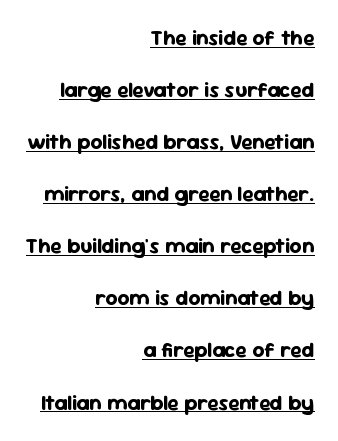
Q: Is the text bold? A: Yes.
Q: Is the text italic (slanted)? A: No, it is upright.
Q: Is the text underlined? A: Yes.
Q: How is the paragraph aligned? A: Right-aligned.
Q: Is the spacing between letters normal or unusually wide? A: Normal.
Q: Is the spacing between lines tight, normal or loose? A: Loose.
